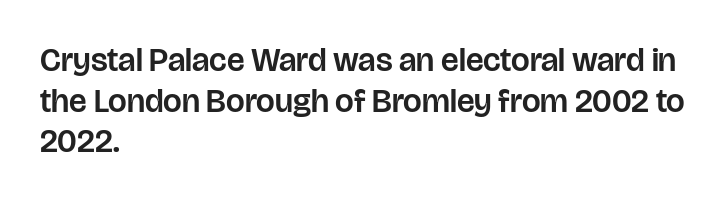
The image shows 33 px sans-serif type, upright; set left-aligned, line spacing 1.23x, normal letter spacing, not underlined; low stroke contrast and a large x-height.
